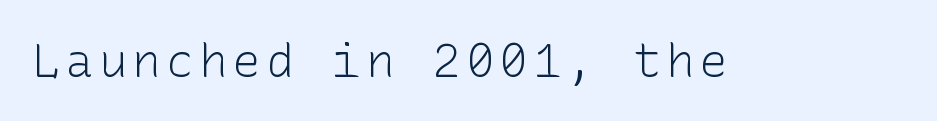
The font is comparable to plain body text, perhaps lighter. Nope, not italic — everything's standing straight. Decoration check: the copy has no underline. The face used here is a sans, in the tradition of grotesques and geometrics.
